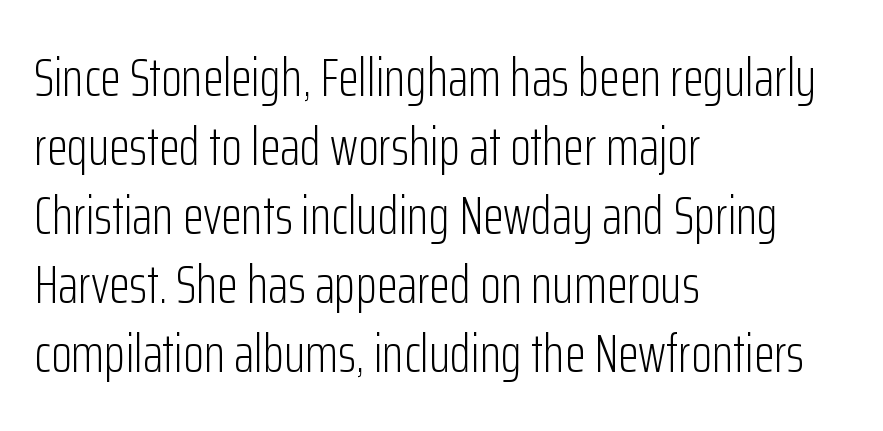
The image shows 54 px light, condensed sans-serif type, upright; set left-aligned, normal line spacing (1.28x), normal letter spacing, not underlined; low stroke contrast and a medium x-height.
